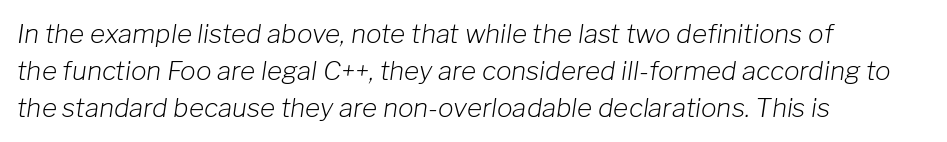
{"italic": "yes", "lean": "right", "slant_degrees": 8, "bold": "no", "underline": "no", "align": "left", "line_spacing": "normal", "line_spacing_ratio": 1.43, "letter_spacing": "normal", "letter_spacing_em": 0.0, "glyph_px": 26}
